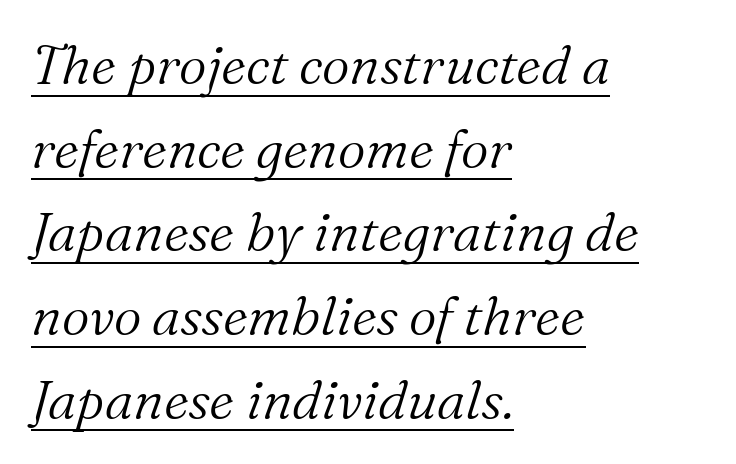
Q: Is the text bold? A: No.
Q: Is the text italic (slanted)? A: Yes, it leans right by about 16 degrees.
Q: Is the typeface a serif or a sans-serif typeface? A: Serif.
Q: Is the text underlined? A: Yes.
Q: How is the paragraph aligned? A: Left-aligned.
Q: Is the spacing between letters normal or unusually wide? A: Normal.
Q: Is the spacing between lines tight, normal or loose? A: Normal.
Q: Width (condensed, normal, or wide)? A: Normal.
Q: Stroke contrast? A: Medium.
Q: x-height? A: Medium.
Q: Monospaced? A: No.
